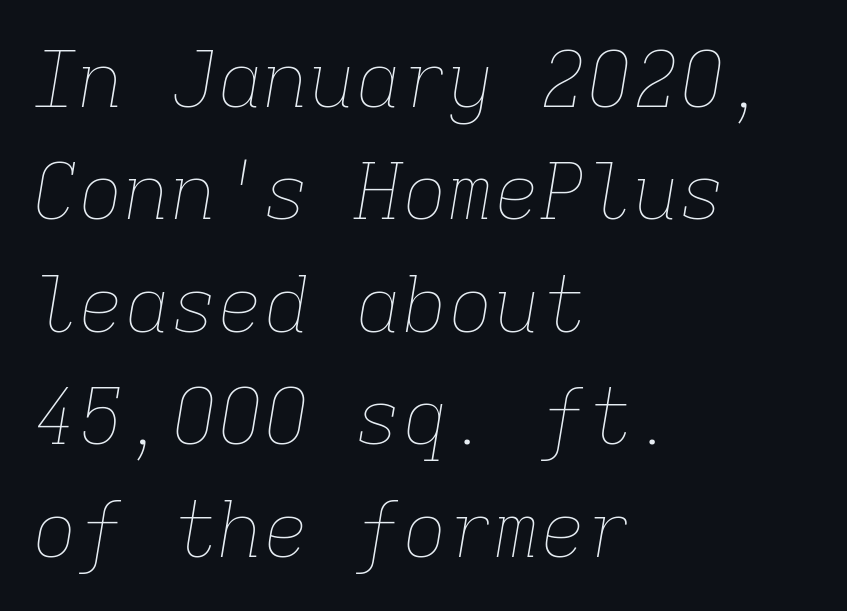
Q: Is the text bold? A: No.
Q: Is the text italic (slanted)? A: Yes, it leans right by about 9 degrees.
Q: Is the text underlined? A: No.
Q: How is the paragraph aligned? A: Left-aligned.
Q: Is the spacing between letters normal or unusually wide? A: Normal.
Q: Is the spacing between lines tight, normal or loose? A: Normal.
Q: Width (condensed, normal, or wide)? A: Normal.
Q: Stroke contrast? A: Low.
Q: x-height? A: Medium.
Q: Monospaced? A: Yes.
